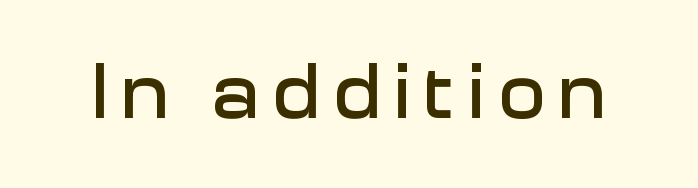
Q: Is the text italic (slanted)? A: No, it is upright.
Q: Is the typeface a serif or a sans-serif typeface? A: Sans-serif.
Q: Is the text underlined? A: No.
Q: Width (condensed, normal, or wide)? A: Normal.
Q: Stroke contrast? A: Low.
Q: x-height? A: Medium.
Q: Monospaced? A: No.
